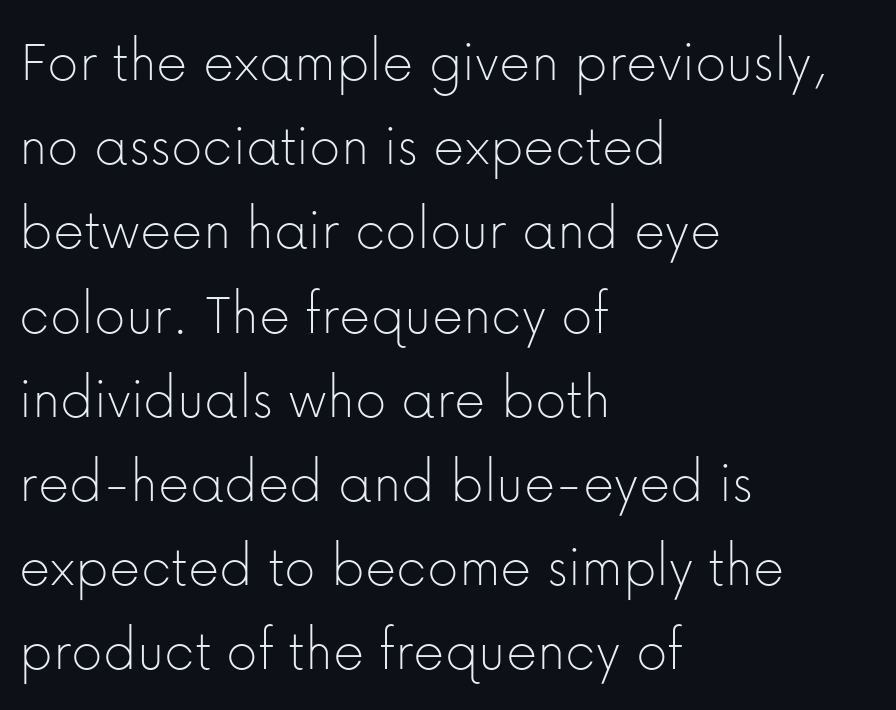
{"serif": "no", "italic": "no", "bold": "no", "weight": "thin", "width": "normal", "stroke_contrast": "low", "x_height": "medium", "monospaced": "no", "underline": "no", "align": "left", "line_spacing": "normal", "line_spacing_ratio": 1.38, "letter_spacing": "normal", "letter_spacing_em": 0.0, "glyph_px": 61}
